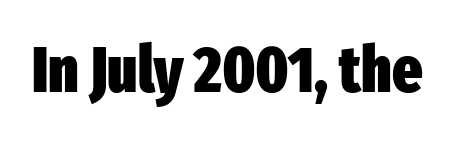
Q: Is the text bold? A: Yes.
Q: Is the text italic (slanted)? A: No, it is upright.
Q: Is the typeface a serif or a sans-serif typeface? A: Sans-serif.
Q: Is the text underlined? A: No.
Q: Is the spacing between letters normal or unusually wide? A: Normal.
Q: Width (condensed, normal, or wide)? A: Condensed.
Q: Stroke contrast? A: Low.
Q: x-height? A: Medium.
Q: Monospaced? A: No.
